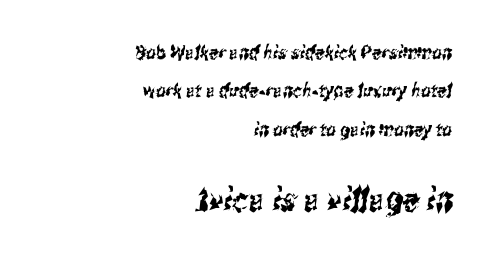
Q: Is the typeface a serif or a sans-serif typeface? A: Sans-serif.
Q: Is the text underlined? A: No.
Q: How is the paragraph aligned? A: Right-aligned.
Q: Is the spacing between letters normal or unusually wide? A: Normal.
Q: Is the spacing between lines tight, normal or loose? A: Loose.
Q: Which block of text is set in a larger size, the first (top) or the second (bottom)? A: The second (bottom) one.
Q: Width (condensed, normal, or wide)? A: Condensed.
Q: Stroke contrast? A: Medium.
Q: x-height? A: Medium.
Q: Monospaced? A: No.
